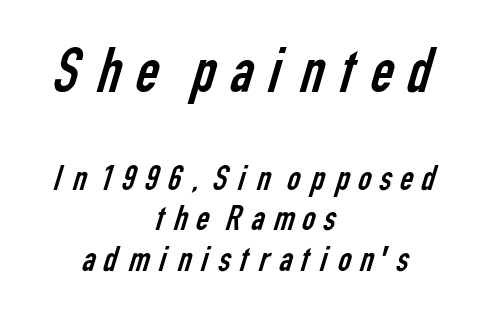
{"serif": "no", "bold": "no", "weight": "regular", "width": "condensed", "stroke_contrast": "low", "x_height": "medium", "monospaced": "no", "underline": "no", "align": "center", "line_spacing": "tight", "line_spacing_ratio": 1.09, "larger_block": "first", "size_ratio": 1.73, "glyph_px": 64}
